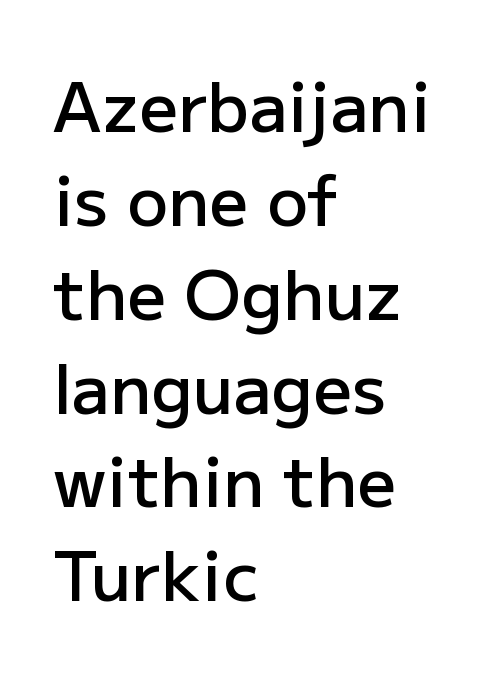
The image shows 68 px semibold sans-serif type, upright; set left-aligned, normal line spacing (1.38x), normal letter spacing, not underlined; low stroke contrast and a medium x-height.
